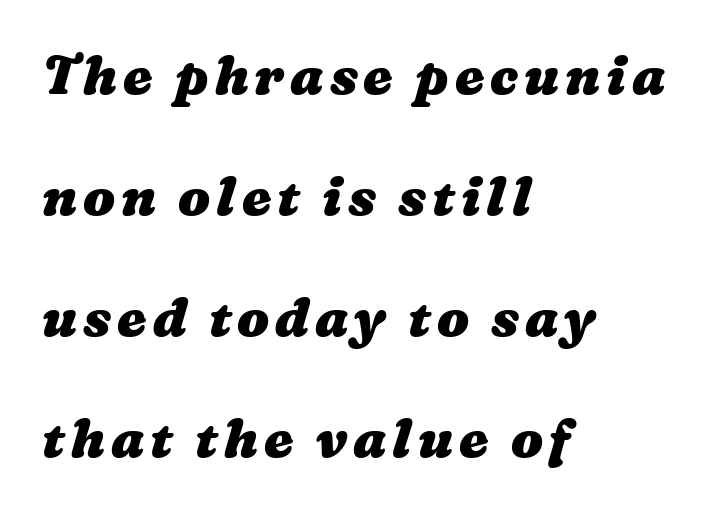
Q: Is the text bold? A: Yes.
Q: Is the text underlined? A: No.
Q: How is the paragraph aligned? A: Left-aligned.
Q: Is the spacing between lines tight, normal or loose? A: Loose.
Q: Width (condensed, normal, or wide)? A: Wide.
Q: Stroke contrast? A: Medium.
Q: x-height? A: Medium.
Q: Monospaced? A: No.
